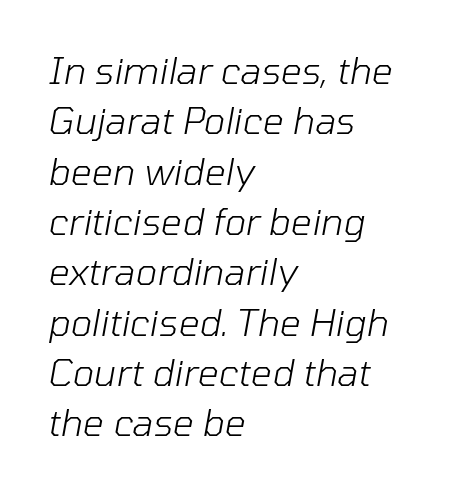
Q: Is the text bold? A: No.
Q: Is the text italic (slanted)? A: Yes, it leans right by about 10 degrees.
Q: Is the text underlined? A: No.
Q: How is the paragraph aligned? A: Left-aligned.
Q: Is the spacing between letters normal or unusually wide? A: Normal.
Q: Is the spacing between lines tight, normal or loose? A: Normal.
Q: Width (condensed, normal, or wide)? A: Normal.
Q: Stroke contrast? A: Low.
Q: x-height? A: Medium.
Q: Monospaced? A: No.
